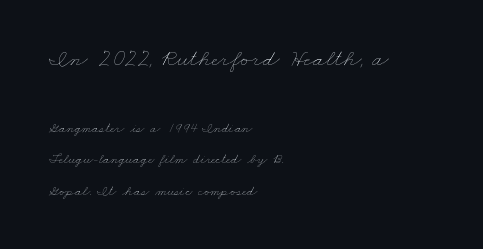
{"bold": "no", "underline": "no", "align": "left", "line_spacing": "loose", "line_spacing_ratio": 2.24, "letter_spacing": "normal", "letter_spacing_em": 0.0, "larger_block": "first", "size_ratio": 1.71, "glyph_px": 24}
